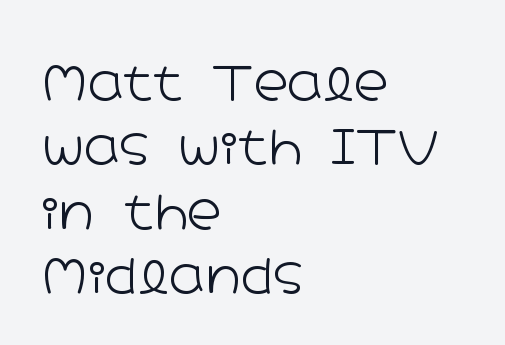
Characters follow at the spacing the type designer built in. The characters are drawn with everyday or finer stroke widths. Does the copy run flush right? No — it runs flush left. Quick note: underline off. Evenly set lines give the paragraph a standard silhouette.
